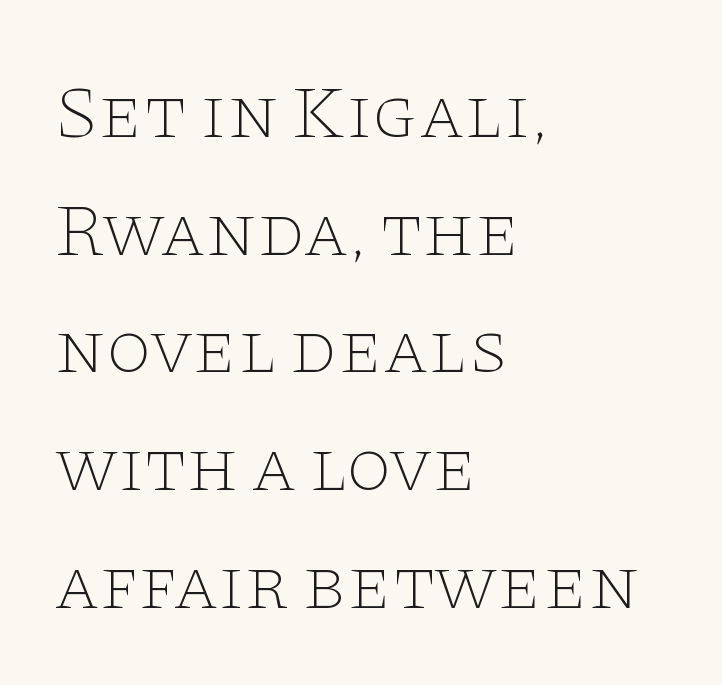
{"serif": "yes", "italic": "no", "bold": "no", "weight": "thin", "width": "wide", "stroke_contrast": "low", "x_height": "large", "monospaced": "no", "underline": "no", "align": "left", "line_spacing": "normal", "line_spacing_ratio": 1.59, "letter_spacing": "normal", "letter_spacing_em": 0.0, "glyph_px": 74}
